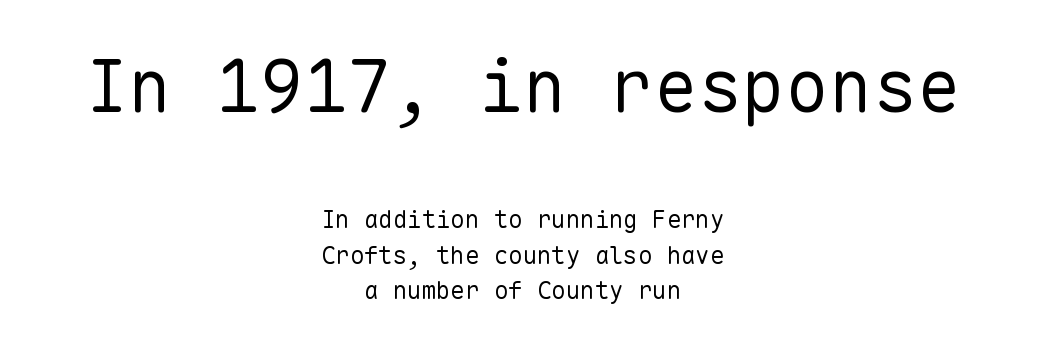
{"serif": "no", "italic": "no", "bold": "no", "weight": "regular", "width": "normal", "stroke_contrast": "low", "x_height": "medium", "monospaced": "yes", "underline": "no", "align": "center", "line_spacing": "normal", "line_spacing_ratio": 1.48, "letter_spacing": "normal", "letter_spacing_em": 0.0, "larger_block": "first", "size_ratio": 3.04, "glyph_px": 73}
